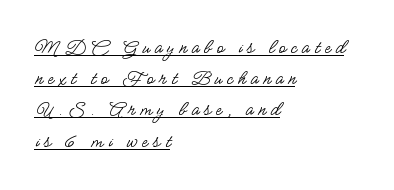
{"bold": "no", "underline": "yes", "align": "left", "line_spacing": "normal", "line_spacing_ratio": 1.42, "letter_spacing": "wide", "letter_spacing_em": 0.22, "glyph_px": 22}
